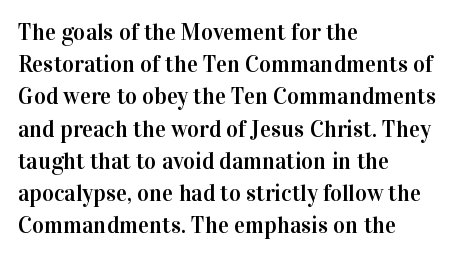
Does the leading feel generous? No, just average. The paragraph shown leans on its left margin. The string is rendered with underlining switched off. Here the glyphs are tracked normally, forming tight word shapes. The font's upright variant was chosen for this text.
